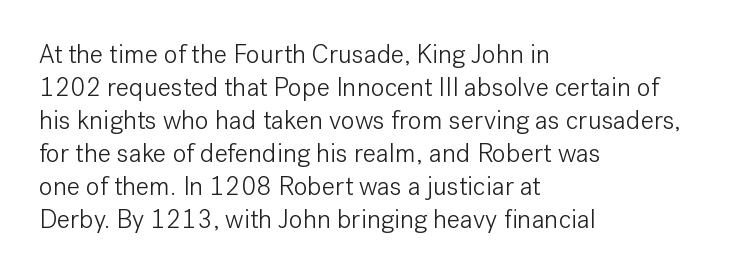
When letters stand straight like this, we call the style roman or upright. These lines sit exactly where default settings would place them. Students, note that the glyphs here touch the page at normal intervals. The passage shown is not bold in any degree. In CSS terms this would be text-align: left. Underlining? Definitely not there.
